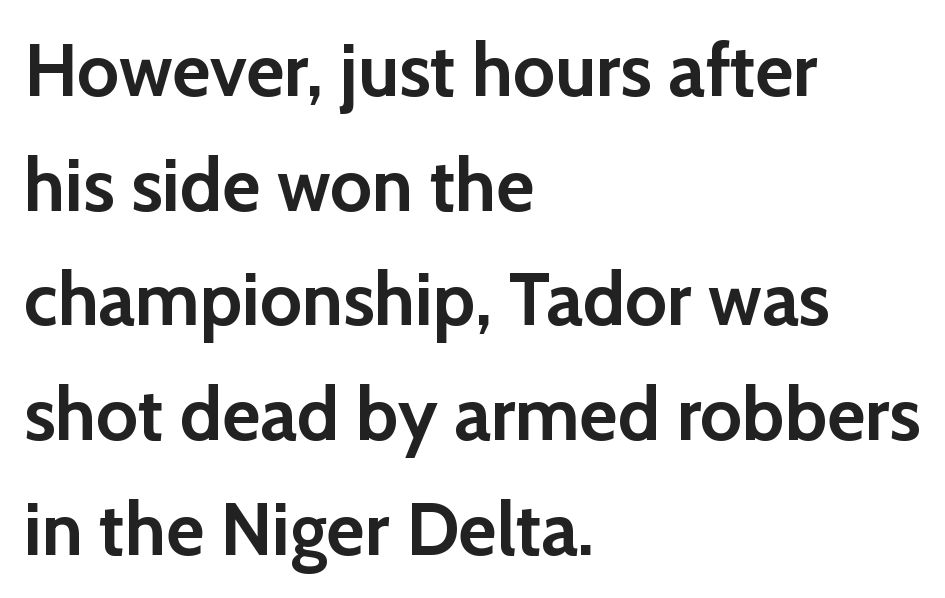
{"serif": "no", "italic": "no", "bold": "yes", "weight": "semibold", "width": "normal", "stroke_contrast": "low", "x_height": "medium", "monospaced": "no", "underline": "no", "align": "left", "line_spacing": "normal", "line_spacing_ratio": 1.55, "letter_spacing": "normal", "letter_spacing_em": 0.0, "glyph_px": 74}
